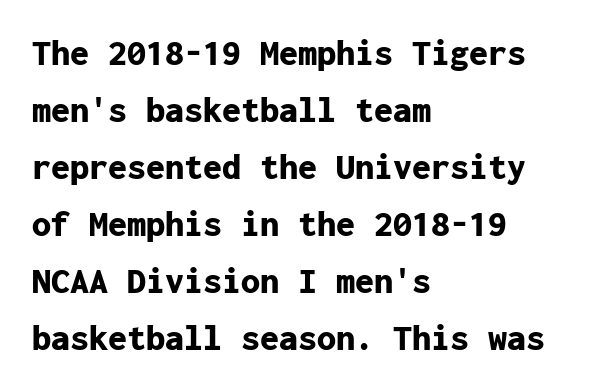
The type is set solid horizontally, with unmodified tracking. The typesetter chose a ragged-right arrangement here. Do the characters align in a grid? Yes, the font is monospaced. This rendering employs a face without finishing strokes, i.e., a sans-serif. Leading: standard.
